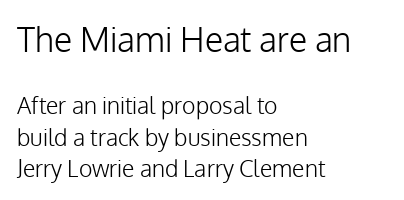
{"serif": "no", "italic": "no", "bold": "no", "weight": "light", "width": "normal", "stroke_contrast": "low", "x_height": "medium", "monospaced": "no", "underline": "no", "align": "left", "line_spacing": "normal", "line_spacing_ratio": 1.36, "letter_spacing": "normal", "letter_spacing_em": 0.0, "larger_block": "first", "size_ratio": 1.48, "glyph_px": 34}
